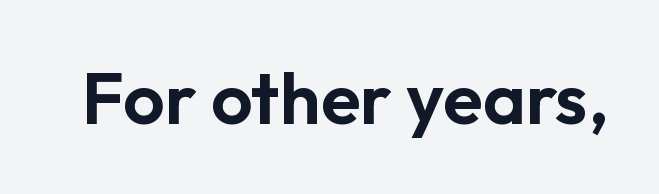
Q: Is the text italic (slanted)? A: No, it is upright.
Q: Is the typeface a serif or a sans-serif typeface? A: Sans-serif.
Q: Is the text underlined? A: No.
Q: Is the spacing between letters normal or unusually wide? A: Normal.
Q: Width (condensed, normal, or wide)? A: Normal.
Q: Stroke contrast? A: Low.
Q: x-height? A: Medium.
Q: Monospaced? A: No.
